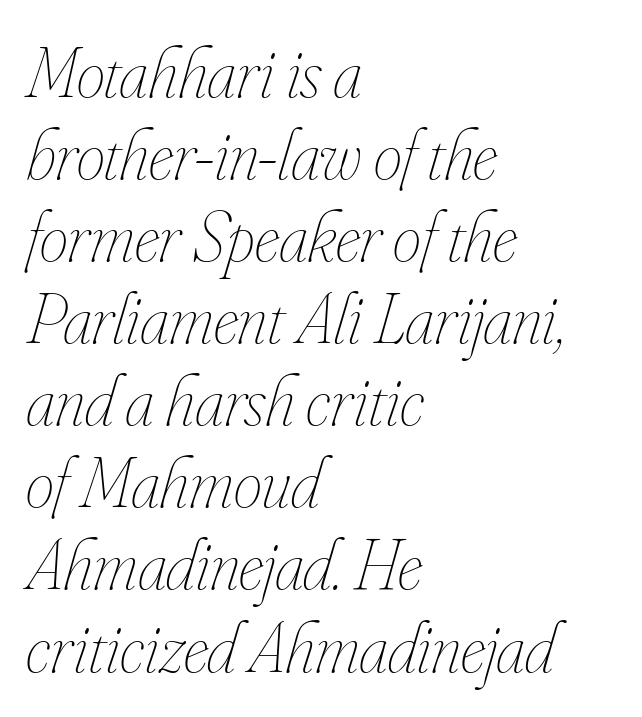
The image shows 72 px thin, condensed type, italic (leaning right); set left-aligned, tight line spacing (1.14x), normal letter spacing, not underlined; low stroke contrast and a small x-height.
